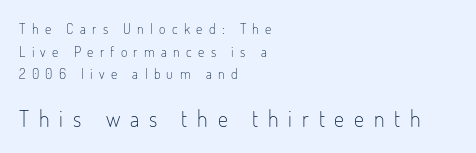
The image shows 22 px text type, upright; set left-aligned, normal line spacing (1.61x), unusually wide letter spacing (+0.45 em), not underlined; the second (bottom) block is 1.57x larger.
